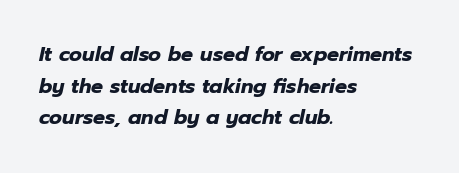
Heavy, bold letterforms. Compared with a centered layout, this one pins lines to the left instead. Spacing between characters is what you'd get straight out of the box. If you drew a line through each stem, it would be angled. Does the leading feel generous? No, just average.
